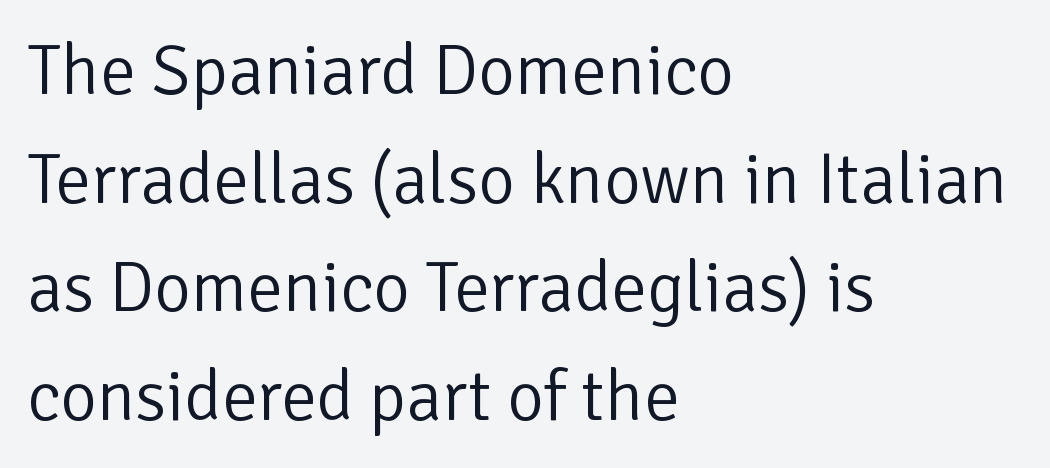
Q: Is the text bold? A: No.
Q: Is the text italic (slanted)? A: No, it is upright.
Q: Is the typeface a serif or a sans-serif typeface? A: Sans-serif.
Q: Is the text underlined? A: No.
Q: How is the paragraph aligned? A: Left-aligned.
Q: Is the spacing between letters normal or unusually wide? A: Normal.
Q: Is the spacing between lines tight, normal or loose? A: Normal.
Q: Width (condensed, normal, or wide)? A: Normal.
Q: Stroke contrast? A: Low.
Q: x-height? A: Medium.
Q: Monospaced? A: No.
